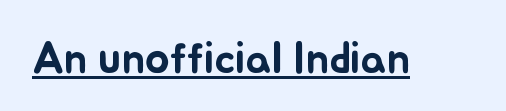
This rendering features underlined lettering. Varying glyph widths throughout — classic text-font behaviour. Characters follow at the spacing the type designer built in. No italicization has been applied; the sample stays upright.
